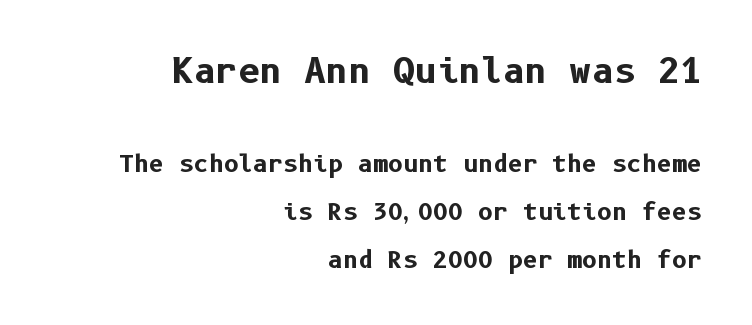
The image shows 34 px bold sans-serif type, upright; set right-aligned, loose line spacing (2.1x), normal letter spacing, not underlined; the first (top) block is 1.48x larger; low stroke contrast and a medium x-height.
